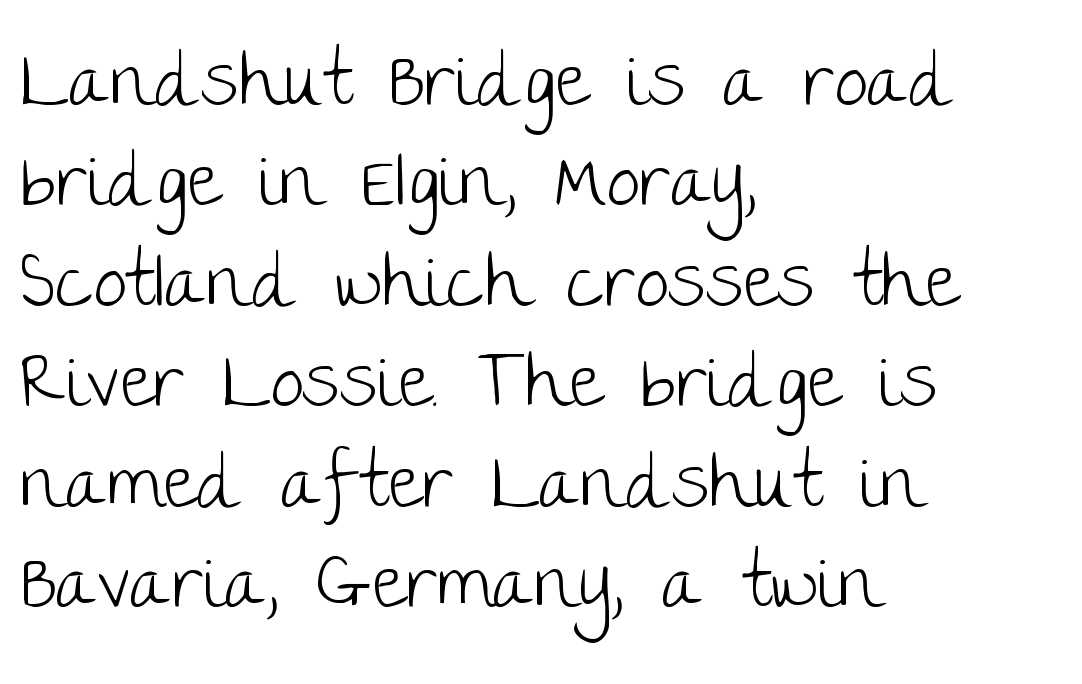
{"serif": "no", "italic": "no", "bold": "no", "weight": "light", "width": "normal", "stroke_contrast": "low", "x_height": "large", "monospaced": "no", "underline": "no", "align": "left", "line_spacing": "normal", "line_spacing_ratio": 1.34, "letter_spacing": "normal", "letter_spacing_em": 0.0, "glyph_px": 75}
